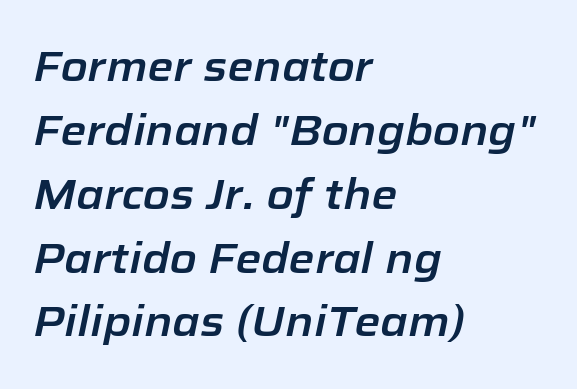
Q: Is the text italic (slanted)? A: Yes, it leans right by about 12 degrees.
Q: Is the text underlined? A: No.
Q: How is the paragraph aligned? A: Left-aligned.
Q: Is the spacing between letters normal or unusually wide? A: Normal.
Q: Is the spacing between lines tight, normal or loose? A: Normal.
Q: Width (condensed, normal, or wide)? A: Normal.
Q: Stroke contrast? A: Low.
Q: x-height? A: Medium.
Q: Monospaced? A: No.
